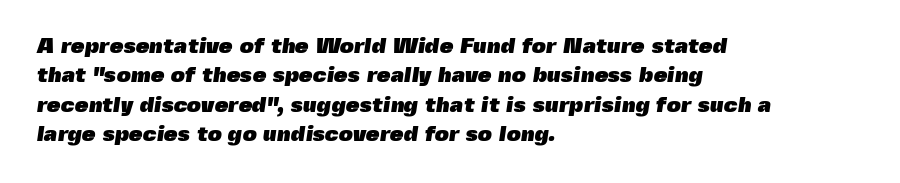
The image shows 22 px bold type; set left-aligned, normal line spacing (1.34x), normal letter spacing, not underlined.
